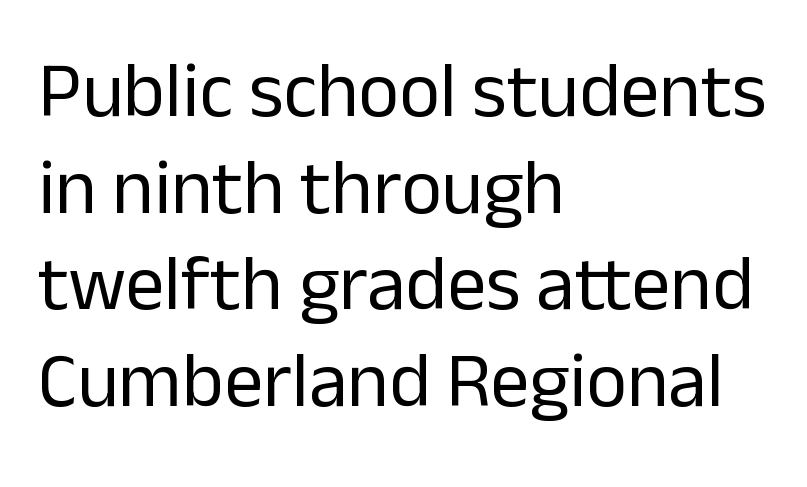
The image shows 78 px regular-weight sans-serif type, upright; set left-aligned, line spacing 1.24x, normal letter spacing, not underlined; low stroke contrast and a medium x-height.
